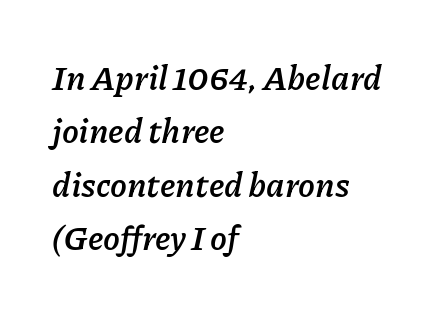
Q: Is the text bold? A: Yes.
Q: Is the text italic (slanted)? A: Yes, it leans right by about 11 degrees.
Q: Is the text underlined? A: No.
Q: How is the paragraph aligned? A: Left-aligned.
Q: Is the spacing between letters normal or unusually wide? A: Normal.
Q: Is the spacing between lines tight, normal or loose? A: Normal.
Q: Width (condensed, normal, or wide)? A: Normal.
Q: Stroke contrast? A: Low.
Q: x-height? A: Medium.
Q: Monospaced? A: No.
